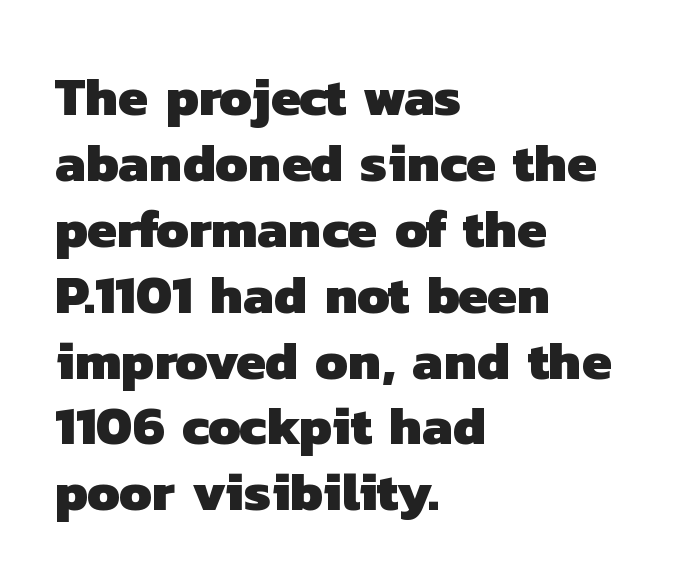
The image shows 54 px heavy sans-serif type; set left-aligned, line spacing 1.22x, normal letter spacing, not underlined; low stroke contrast and a medium x-height.
